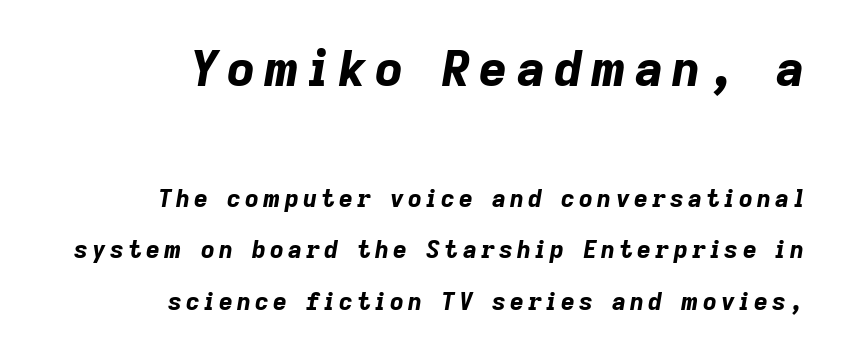
The image shows 49 px bold type, italic (leaning right); set right-aligned, loose line spacing (2.15x), not underlined; the first (top) block is 2.04x larger; low stroke contrast and a medium x-height.
